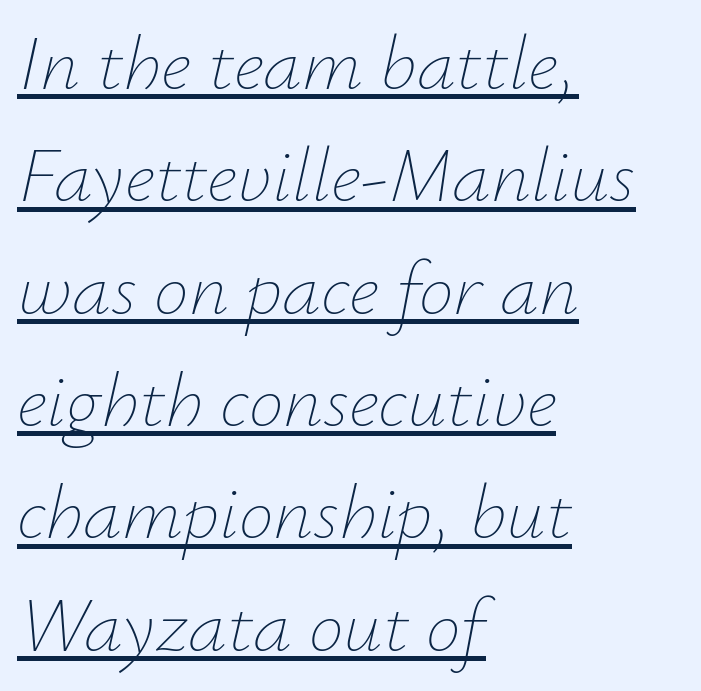
Q: Is the text bold? A: No.
Q: Is the text italic (slanted)? A: Yes, it leans right by about 12 degrees.
Q: Is the text underlined? A: Yes.
Q: How is the paragraph aligned? A: Left-aligned.
Q: Is the spacing between letters normal or unusually wide? A: Normal.
Q: Is the spacing between lines tight, normal or loose? A: Normal.
Q: Width (condensed, normal, or wide)? A: Normal.
Q: Stroke contrast? A: Low.
Q: x-height? A: Small.
Q: Monospaced? A: No.
